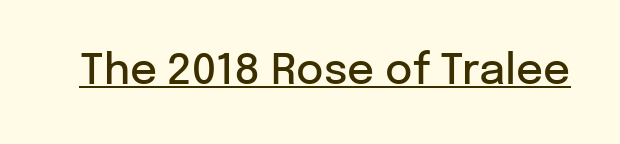
The image shows 42 px semibold sans-serif type, upright; set normal letter spacing, underlined; low stroke contrast and a medium x-height.
